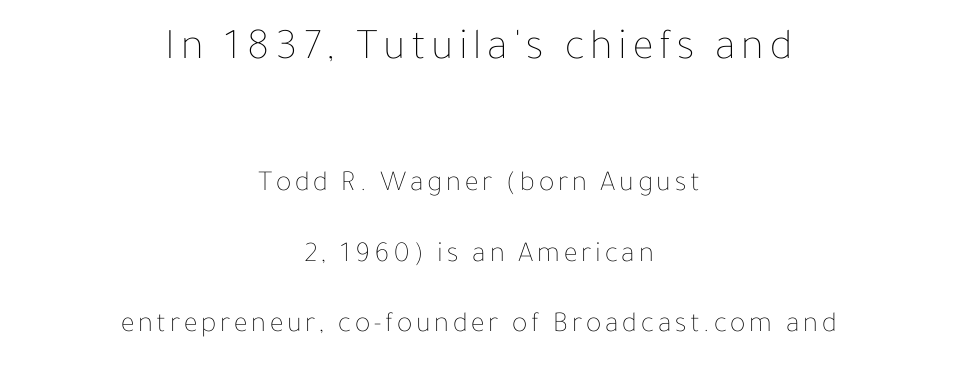
The image shows 44 px thin type, upright; set centered, loose line spacing (2.43x), not underlined; the first (top) block is 1.52x larger; low stroke contrast and a medium x-height.
